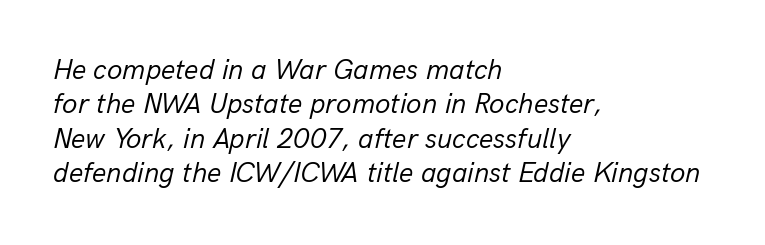
The image shows 28 px regular-weight type, italic (leaning right); set left-aligned, line spacing 1.23x, normal letter spacing, not underlined; low stroke contrast and a medium x-height.
